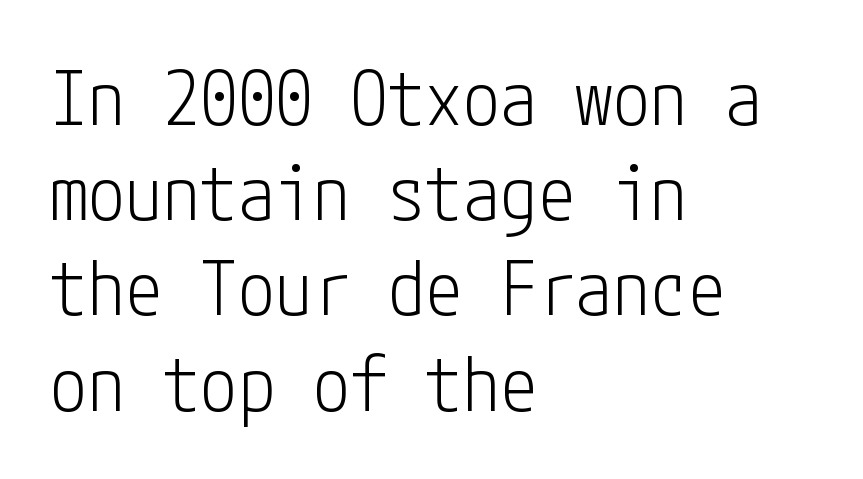
The typography opts for an upright posture over an oblique one. The horizontal fit of the characters is conventional and even. A typesetter would label this face a sans. Every row of glyphs begins at an identical x-position on the left.
